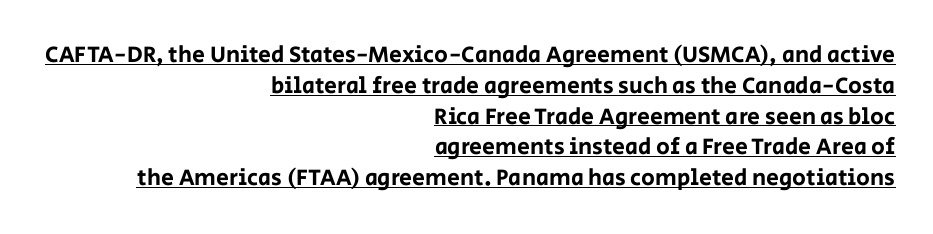
Has an underline been added? It has. How are the letters spaced? Ordinarily, with no added tracking. Rendered with straight, roman letterforms. Does the leading feel generous? No, just average.
